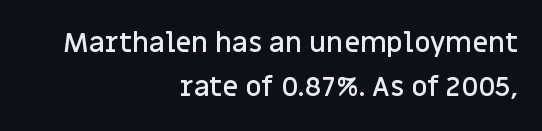
Q: Is the text bold? A: Semi-bold.
Q: Is the text italic (slanted)? A: No, it is upright.
Q: Is the typeface a serif or a sans-serif typeface? A: Sans-serif.
Q: Is the text underlined? A: No.
Q: How is the paragraph aligned? A: Right-aligned.
Q: Is the spacing between letters normal or unusually wide? A: Normal.
Q: Is the spacing between lines tight, normal or loose? A: Normal.
Q: Width (condensed, normal, or wide)? A: Normal.
Q: Stroke contrast? A: Low.
Q: x-height? A: Large.
Q: Monospaced? A: No.
